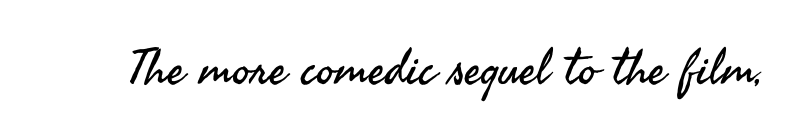
Descenders hang freely into open space. Observe the ordinary spacing: letters are neighbours, not strangers. Are there feet on the stems? There aren't — it's a sans.
